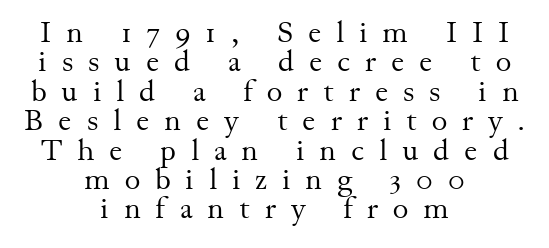
Q: Is the text bold? A: No.
Q: Is the text italic (slanted)? A: No, it is upright.
Q: Is the typeface a serif or a sans-serif typeface? A: Serif.
Q: Is the text underlined? A: No.
Q: How is the paragraph aligned? A: Centered.
Q: Is the spacing between letters normal or unusually wide? A: Unusually wide.
Q: Is the spacing between lines tight, normal or loose? A: Tight.
Q: Width (condensed, normal, or wide)? A: Normal.
Q: Stroke contrast? A: Medium.
Q: x-height? A: Small.
Q: Monospaced? A: No.
